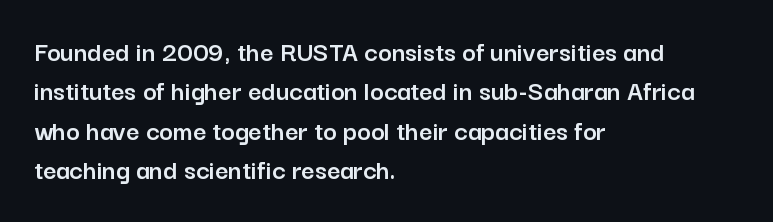
Visually the block forms a straight wall on the left and a jagged coastline on the right. How are the letters spaced? Ordinarily, with no added tracking. The font family rendered here belongs to the sans-serif group. Upright lettering throughout. Underlining? Definitely not there. Compared with typical paragraphs, the rows here are spaced about the same.
